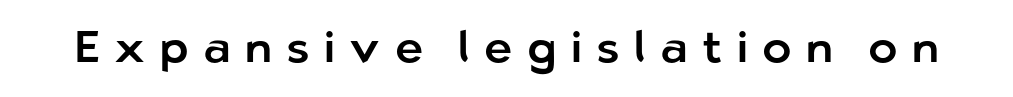
Q: Is the text italic (slanted)? A: No, it is upright.
Q: Is the typeface a serif or a sans-serif typeface? A: Sans-serif.
Q: Is the text underlined? A: No.
Q: Is the spacing between letters normal or unusually wide? A: Unusually wide.
Q: Width (condensed, normal, or wide)? A: Normal.
Q: Stroke contrast? A: Low.
Q: x-height? A: Medium.
Q: Monospaced? A: No.
